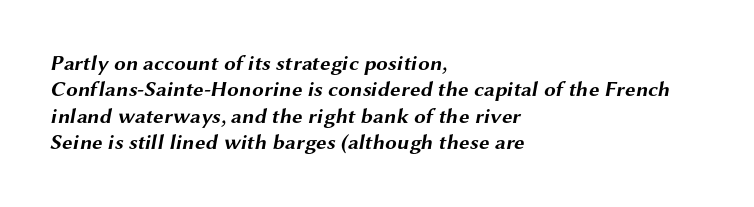
Q: Is the text bold? A: Yes.
Q: Is the text underlined? A: No.
Q: How is the paragraph aligned? A: Left-aligned.
Q: Is the spacing between letters normal or unusually wide? A: Normal.
Q: Is the spacing between lines tight, normal or loose? A: Normal.
